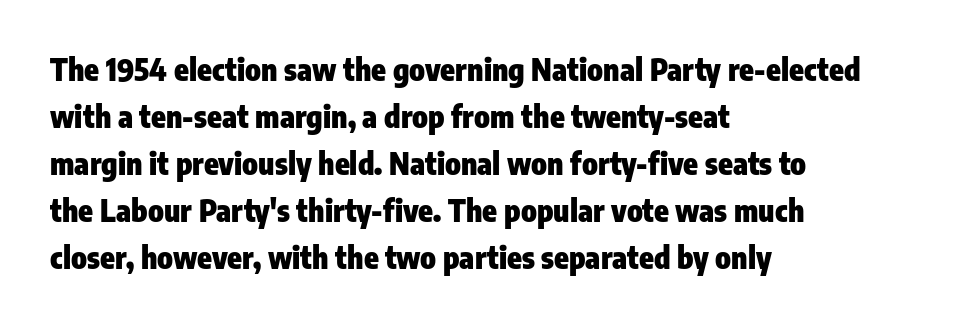
{"serif": "no", "italic": "no", "bold": "yes", "weight": "heavy", "width": "condensed", "stroke_contrast": "low", "x_height": "medium", "monospaced": "no", "underline": "no", "align": "left", "line_spacing": "normal", "line_spacing_ratio": 1.57, "letter_spacing": "normal", "letter_spacing_em": 0.0, "glyph_px": 30}
